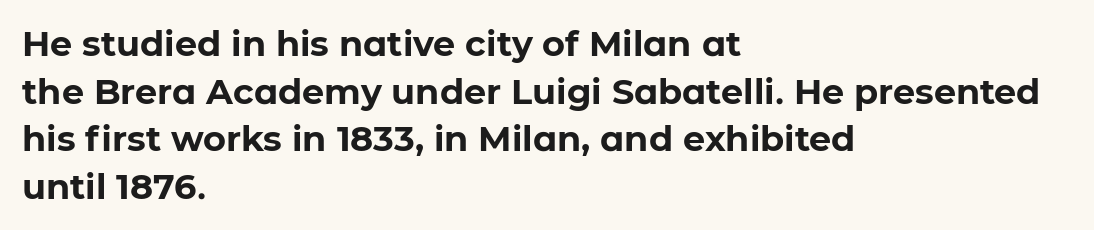
Anything drawn beneath the words? Only blank space. What stands out about the letter spacing? Nothing — it is the standard amount. Posture: vertical. Looks like regular typesetting: each glyph gets only the width it needs. How would I describe the line gaps? Plain and ordinary. A sans-serif font was chosen for this passage.
